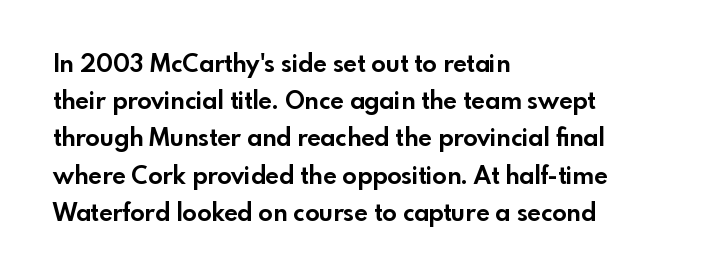
Q: Is the text bold? A: Yes.
Q: Is the text italic (slanted)? A: No, it is upright.
Q: Is the text underlined? A: No.
Q: How is the paragraph aligned? A: Left-aligned.
Q: Is the spacing between letters normal or unusually wide? A: Normal.
Q: Is the spacing between lines tight, normal or loose? A: Normal.
